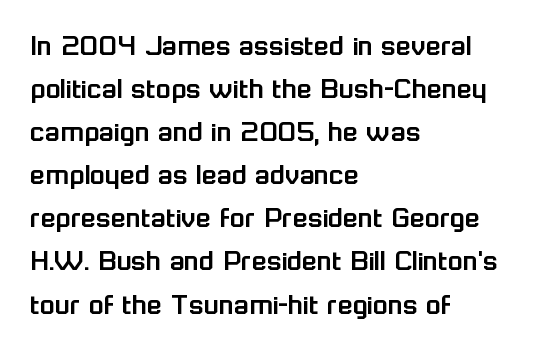
Is this a fixed-width face? No — the glyphs have proportional, varying widths. If you drew a line through each stem, it would be perfectly vertical. In terms of letterspacing, this is plain default setting. These lines are set flush left with a ragged right edge. Descender tails drop into unmarked territory.
